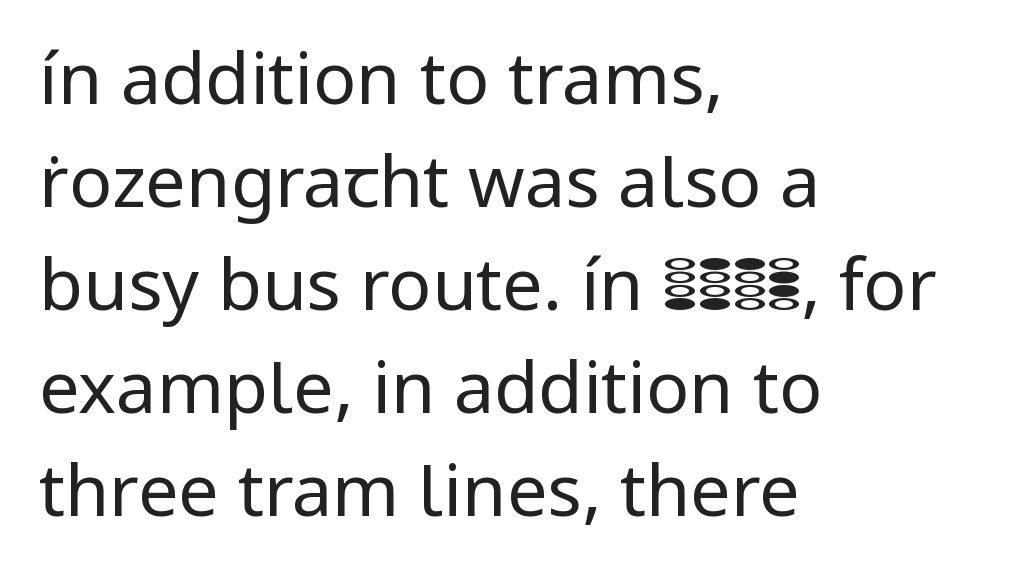
Q: Is the text bold? A: No.
Q: Is the text italic (slanted)? A: No, it is upright.
Q: Is the typeface a serif or a sans-serif typeface? A: Sans-serif.
Q: Is the text underlined? A: No.
Q: How is the paragraph aligned? A: Left-aligned.
Q: Is the spacing between letters normal or unusually wide? A: Normal.
Q: Is the spacing between lines tight, normal or loose? A: Normal.
Q: Width (condensed, normal, or wide)? A: Normal.
Q: Stroke contrast? A: Low.
Q: x-height? A: Medium.
Q: Monospaced? A: No.
